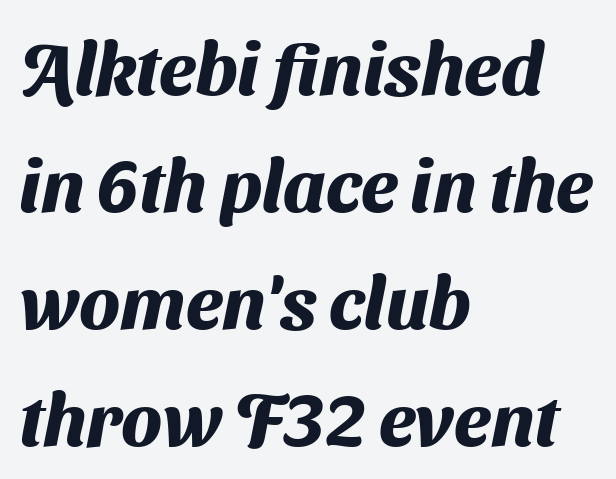
Varying glyph widths throughout — classic text-font behaviour. The area under the type is left untouched. The designer went with a sans here, leaving each stem footless. Heft: maximum for text — a bold. Each new line begins a customary step beneath the previous one. Letter spacing: default.
